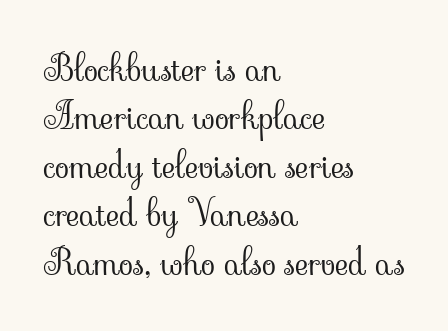
{"serif": "yes", "italic": "no", "bold": "no", "weight": "light", "width": "normal", "stroke_contrast": "low", "x_height": "small", "monospaced": "no", "underline": "no", "align": "left", "line_spacing": "normal", "line_spacing_ratio": 1.31, "letter_spacing": "normal", "letter_spacing_em": 0.0, "glyph_px": 37}
